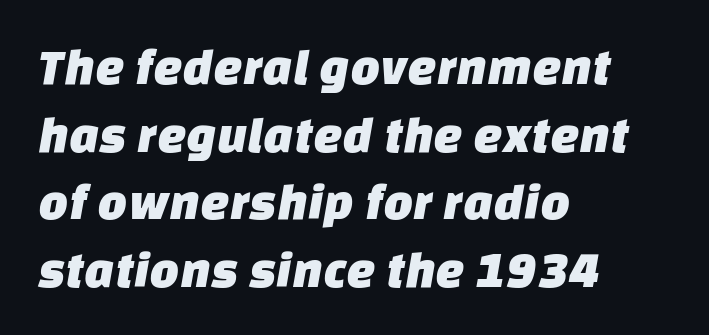
{"serif": "no", "width": "normal", "stroke_contrast": "low", "x_height": "large", "monospaced": "no", "underline": "no", "align": "left", "line_spacing": "normal", "line_spacing_ratio": 1.3, "letter_spacing": "normal", "letter_spacing_em": 0.0, "glyph_px": 52}
